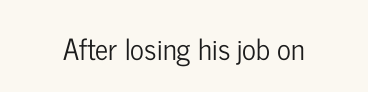
Q: Is the text italic (slanted)? A: No, it is upright.
Q: Is the typeface a serif or a sans-serif typeface? A: Sans-serif.
Q: Is the text underlined? A: No.
Q: Is the spacing between letters normal or unusually wide? A: Normal.
Q: Width (condensed, normal, or wide)? A: Condensed.
Q: Stroke contrast? A: Low.
Q: x-height? A: Medium.
Q: Monospaced? A: No.
